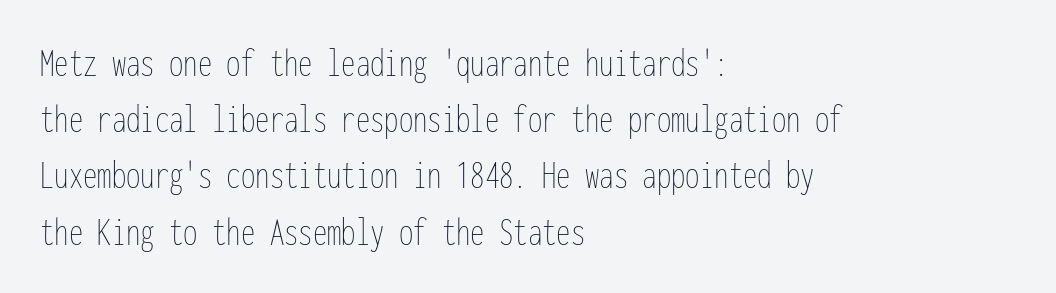
The image shows 41 px thin, condensed type, upright, monospaced; set left-aligned, normal line spacing (1.37x), normal letter spacing, not underlined; low stroke contrast and a medium x-height.
